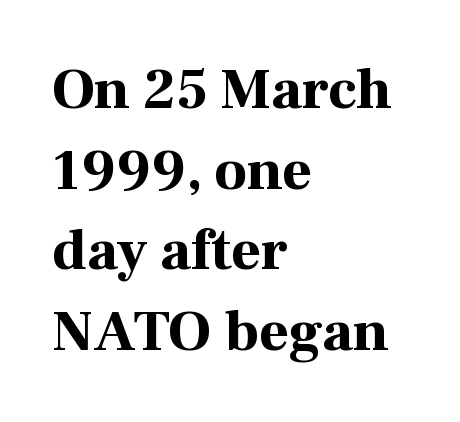
{"serif": "yes", "italic": "no", "bold": "yes", "weight": "bold", "width": "normal", "stroke_contrast": "high", "x_height": "medium", "monospaced": "no", "underline": "no", "align": "left", "line_spacing": "normal", "line_spacing_ratio": 1.39, "letter_spacing": "normal", "letter_spacing_em": 0.0, "glyph_px": 58}
